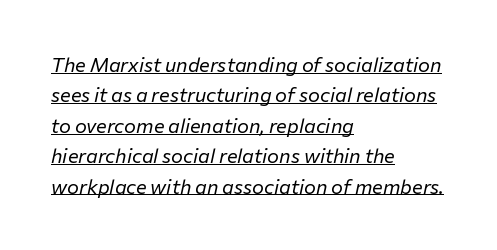
The image shows 20 px text type, italic (leaning right); set left-aligned, normal line spacing (1.52x), normal letter spacing, underlined.
